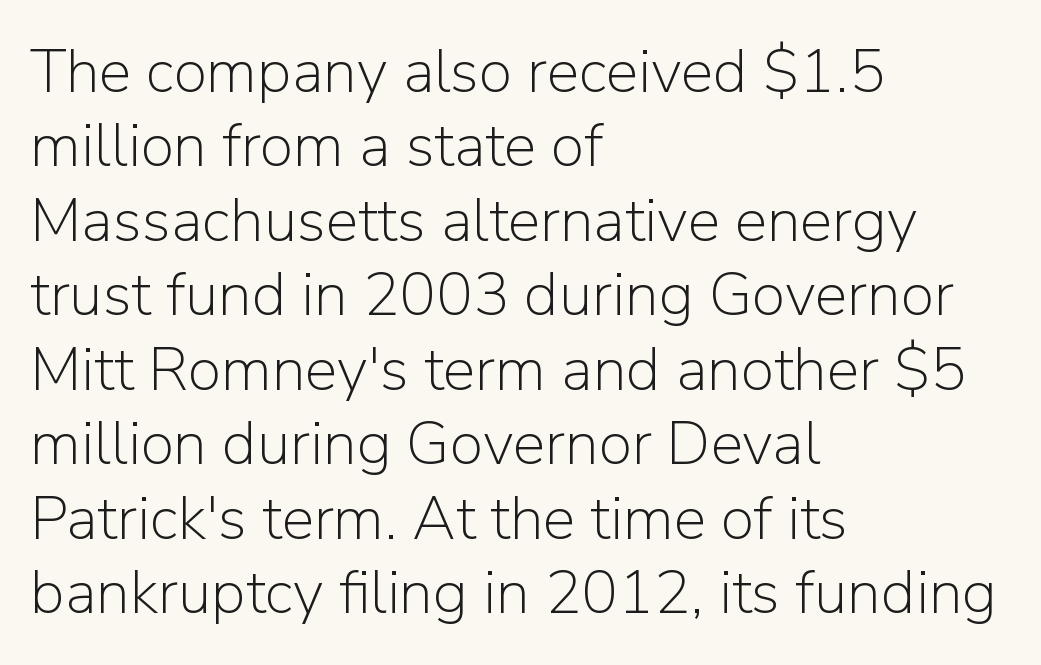
Q: Is the text bold? A: No.
Q: Is the text italic (slanted)? A: No, it is upright.
Q: Is the typeface a serif or a sans-serif typeface? A: Sans-serif.
Q: Is the text underlined? A: No.
Q: How is the paragraph aligned? A: Left-aligned.
Q: Is the spacing between letters normal or unusually wide? A: Normal.
Q: Width (condensed, normal, or wide)? A: Normal.
Q: Stroke contrast? A: Low.
Q: x-height? A: Medium.
Q: Monospaced? A: No.
